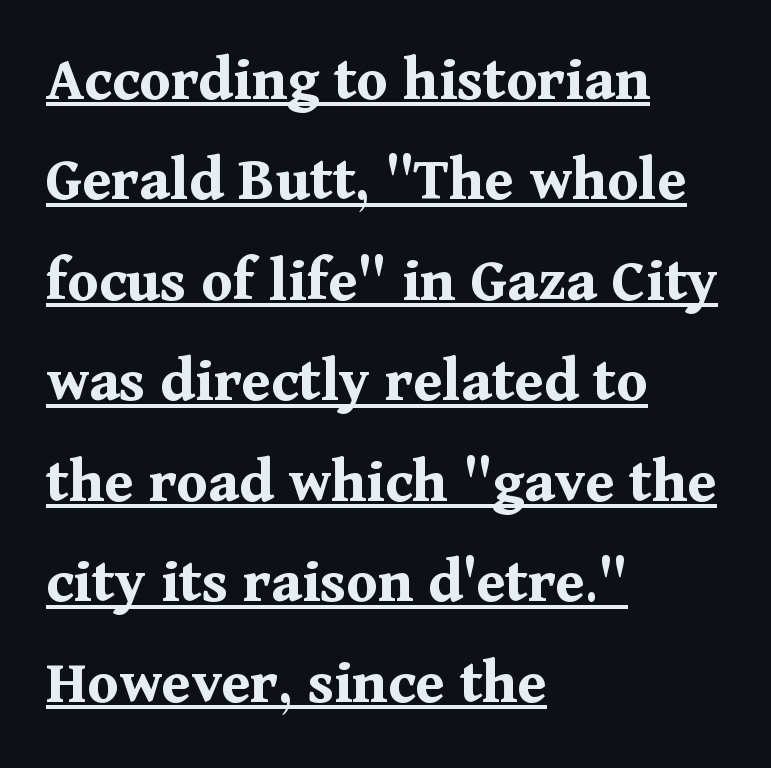
Words appear dense and cohesive because spacing is normal. A typesetter would call this proportional, since set widths differ per character. Examine the stroke ends and you'll spot serifs. A typesetter would mark this as roman, not italic. Typeset ragged right — the left edge is the straight one. In terms of weight, the rendering is a true, heavy bold.
